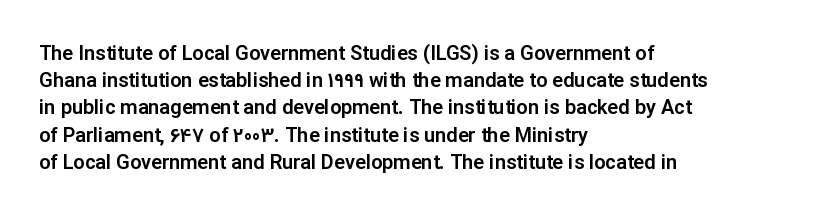
The image shows 20 px text type, upright; set left-aligned, normal line spacing (1.36x), normal letter spacing, not underlined.
